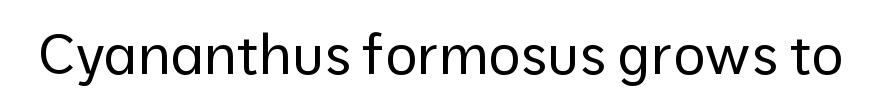
Q: Is the text bold? A: No.
Q: Is the text italic (slanted)? A: No, it is upright.
Q: Is the typeface a serif or a sans-serif typeface? A: Sans-serif.
Q: Is the text underlined? A: No.
Q: Is the spacing between letters normal or unusually wide? A: Normal.
Q: Width (condensed, normal, or wide)? A: Normal.
Q: Stroke contrast? A: Low.
Q: x-height? A: Medium.
Q: Monospaced? A: No.
